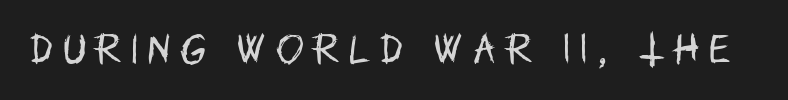
Q: Is the text bold? A: No.
Q: Is the text italic (slanted)? A: No, it is upright.
Q: Is the typeface a serif or a sans-serif typeface? A: Sans-serif.
Q: Is the text underlined? A: No.
Q: Is the spacing between letters normal or unusually wide? A: Unusually wide.
Q: Width (condensed, normal, or wide)? A: Condensed.
Q: Stroke contrast? A: Low.
Q: x-height? A: Large.
Q: Monospaced? A: No.
